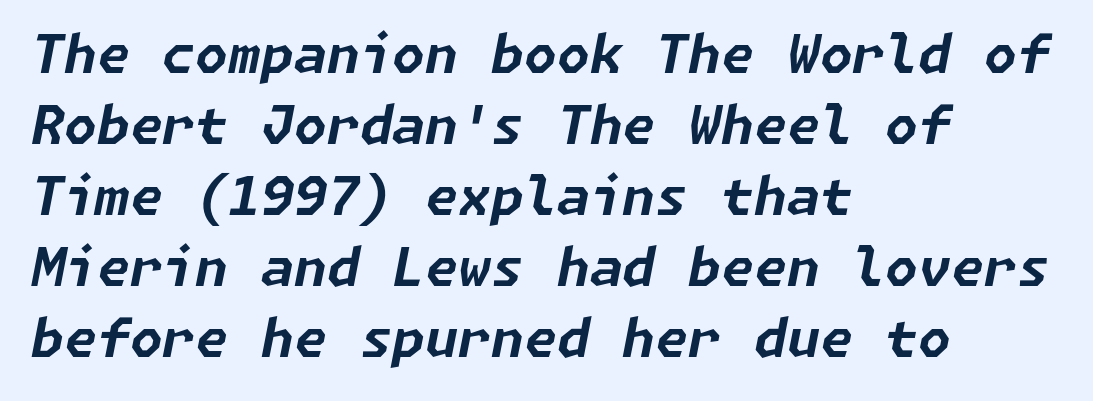
Descender tails drop into unmarked territory. All the whitespace from short lines collects on the right. Students, this is bold: see how much ink each stroke carries. How are the letters spaced? Ordinarily, with no added tracking. If you measured baseline to baseline, you'd find a middling distance.
